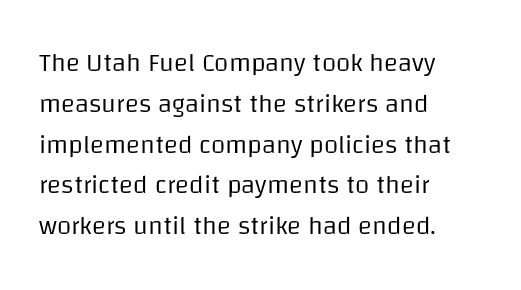
The image shows 26 px text type, upright; set left-aligned, normal line spacing (1.57x), normal letter spacing, not underlined.
